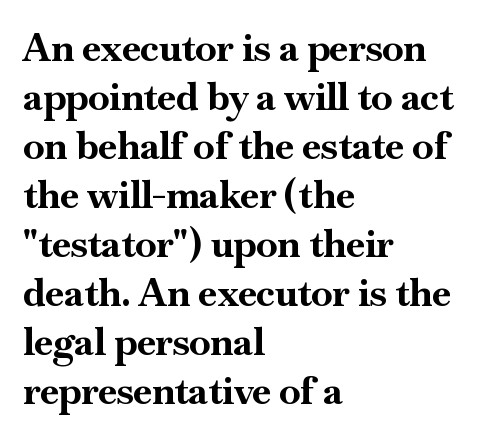
Q: Is the text bold? A: Yes.
Q: Is the text italic (slanted)? A: No, it is upright.
Q: Is the typeface a serif or a sans-serif typeface? A: Serif.
Q: Is the text underlined? A: No.
Q: How is the paragraph aligned? A: Left-aligned.
Q: Is the spacing between letters normal or unusually wide? A: Normal.
Q: Is the spacing between lines tight, normal or loose? A: Normal.
Q: Width (condensed, normal, or wide)? A: Normal.
Q: Stroke contrast? A: High.
Q: x-height? A: Small.
Q: Monospaced? A: No.
